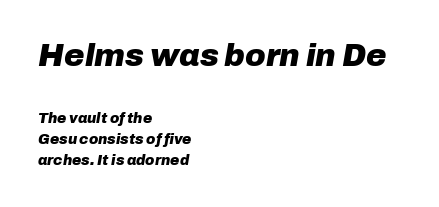
Each letter keeps its own natural width here, so spacing adapts to shape. The emphasis by scale lands on block number one, above. Leading: standard. The horizontal fit of the characters is conventional and even. This is oblique type, the kind used for emphasis or titles.
